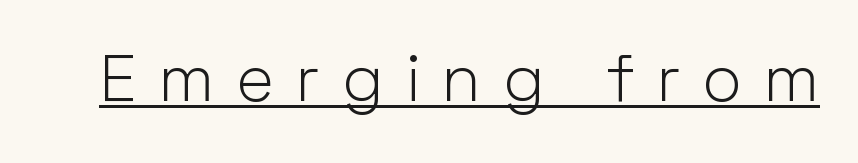
The weight would be labelled regular, book, light, or lighter still. Characters remain perfectly vertical along every line. Every word sits above its own underline. Short note: letters widely spaced.
